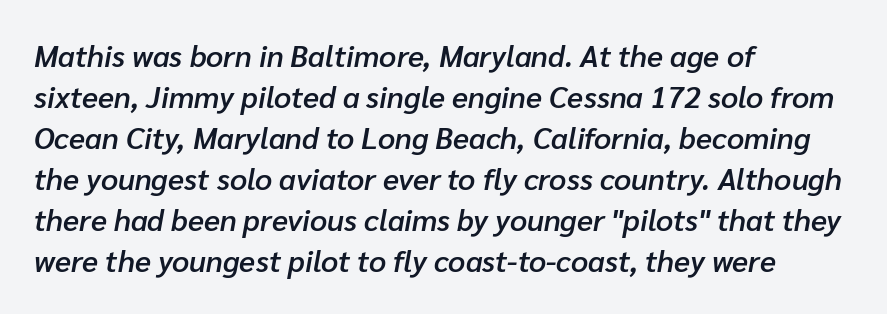
The image shows 30 px semibold type, italic (leaning right); set left-aligned, normal line spacing (1.37x), normal letter spacing, not underlined; low stroke contrast and a medium x-height.
